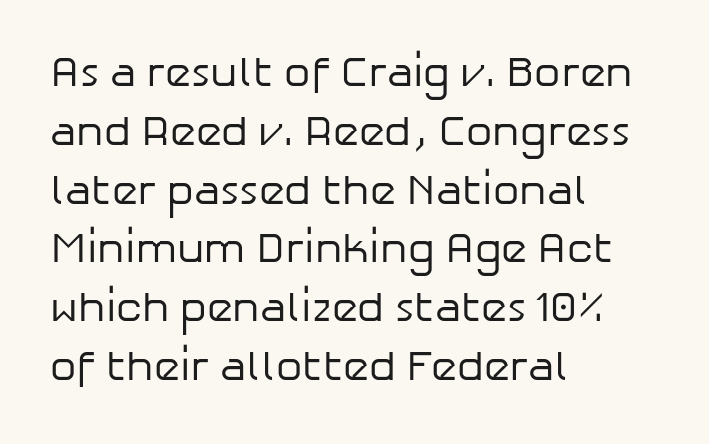
Nobody touched the tracking dial on this one. What kind of face is this? One without serifs — a sans. Do the letters lean? They stand straight. Whoever set this chose a conventional vertical rhythm. The setting favours the left margin, as ordinary paragraphs usually do.
